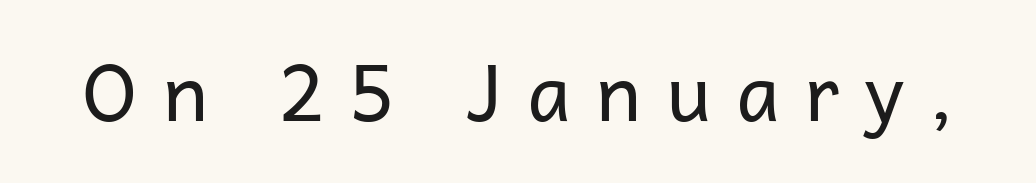
{"serif": "no", "italic": "no", "bold": "no", "weight": "regular", "width": "normal", "stroke_contrast": "low", "x_height": "medium", "monospaced": "no", "underline": "no", "letter_spacing": "wide", "letter_spacing_em": 0.32, "glyph_px": 78}
